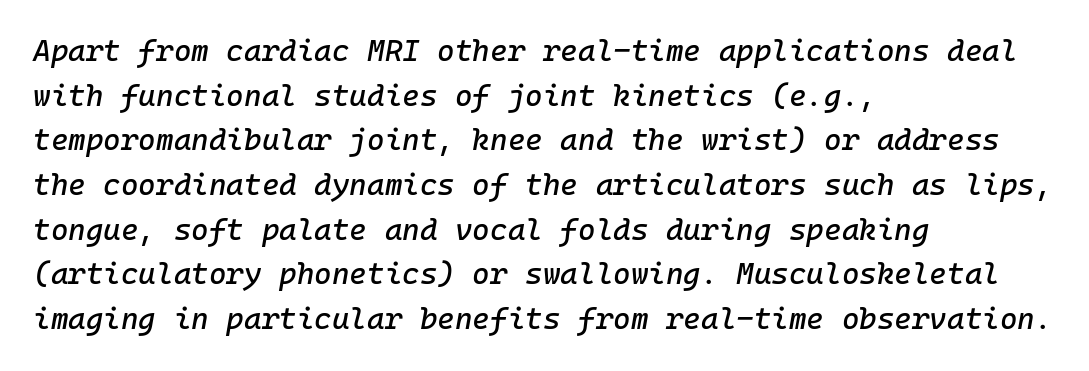
The space between consecutive lines is moderate. If you drew a line through each stem, it would be angled. Decoration check: the copy has no underline. Every character here occupies the same horizontal width, giving the sample a typewriter-like rhythm. The passage shown has conventional tracking throughout.
